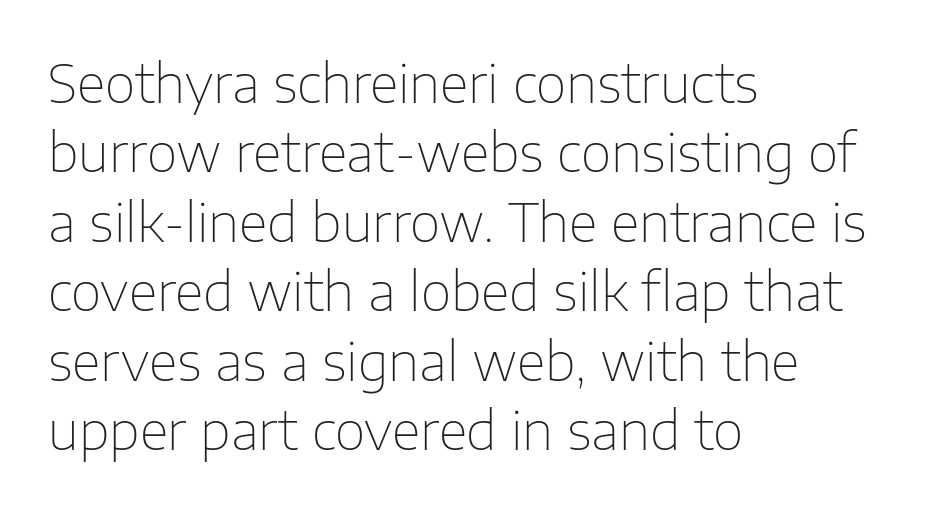
Q: Is the text bold? A: No.
Q: Is the text italic (slanted)? A: No, it is upright.
Q: Is the typeface a serif or a sans-serif typeface? A: Sans-serif.
Q: Is the text underlined? A: No.
Q: How is the paragraph aligned? A: Left-aligned.
Q: Is the spacing between letters normal or unusually wide? A: Normal.
Q: Is the spacing between lines tight, normal or loose? A: Normal.
Q: Width (condensed, normal, or wide)? A: Normal.
Q: Stroke contrast? A: Low.
Q: x-height? A: Medium.
Q: Monospaced? A: No.
